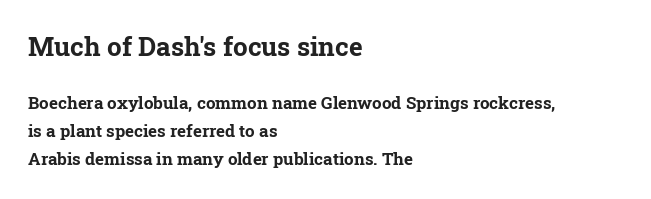
{"italic": "no", "bold": "yes", "underline": "no", "align": "left", "line_spacing": "normal", "line_spacing_ratio": 1.64, "letter_spacing": "normal", "letter_spacing_em": 0.0, "larger_block": "first", "size_ratio": 1.53, "glyph_px": 26}
